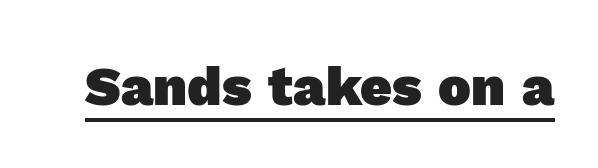
Q: Is the text bold? A: Yes.
Q: Is the typeface a serif or a sans-serif typeface? A: Sans-serif.
Q: Is the text underlined? A: Yes.
Q: Is the spacing between letters normal or unusually wide? A: Normal.
Q: Width (condensed, normal, or wide)? A: Normal.
Q: x-height? A: Medium.
Q: Monospaced? A: No.
